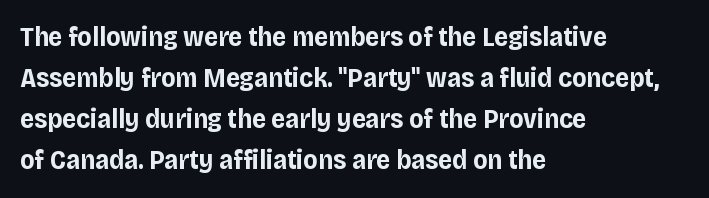
The image shows 27 px bold type, upright; set left-aligned, normal line spacing (1.52x), normal letter spacing, not underlined.
